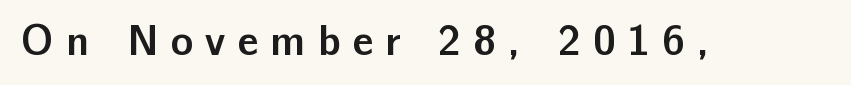
Q: Is the text bold? A: Yes.
Q: Is the text italic (slanted)? A: No, it is upright.
Q: Is the typeface a serif or a sans-serif typeface? A: Sans-serif.
Q: Is the text underlined? A: No.
Q: Is the spacing between letters normal or unusually wide? A: Unusually wide.
Q: Width (condensed, normal, or wide)? A: Normal.
Q: Stroke contrast? A: Low.
Q: x-height? A: Medium.
Q: Monospaced? A: No.
